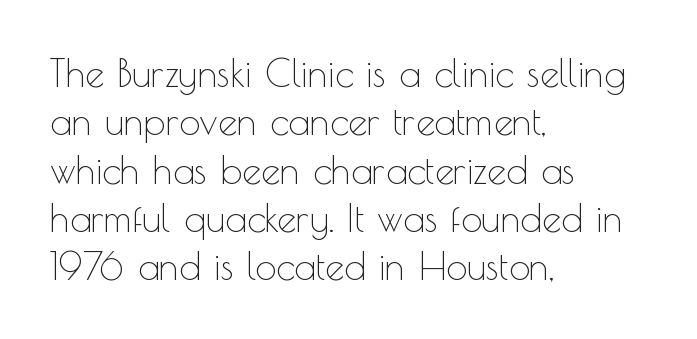
{"serif": "no", "italic": "no", "bold": "no", "weight": "thin", "width": "normal", "x_height": "small", "monospaced": "no", "underline": "no", "align": "left", "line_spacing": "normal", "line_spacing_ratio": 1.27, "letter_spacing": "normal", "letter_spacing_em": 0.0, "glyph_px": 38}
